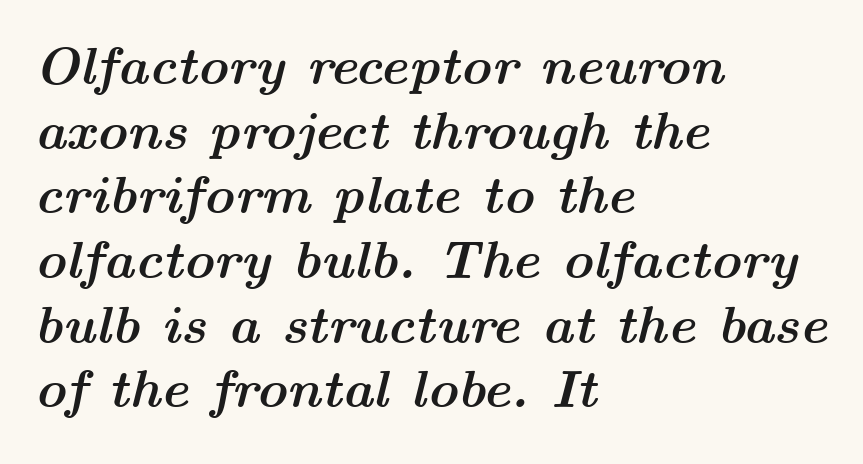
Compared with an ordinary text face, these strokes are far heavier — a full bold. When letters slant like this, we call the style italic. Nobody drew a line under any word here. A typesetter would call this zero additional tracking.
